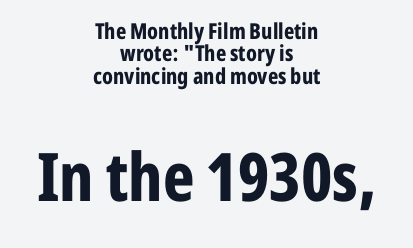
The image shows 67 px bold, condensed sans-serif type, upright; set centered, tight line spacing (1.02x), normal letter spacing, not underlined; the second (bottom) block is 3.05x larger; low stroke contrast and a medium x-height.
